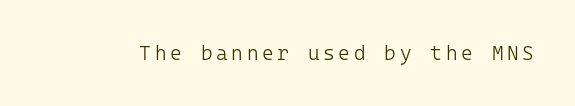
The type sits square on the baseline with zero lean. The strip under each line holds only bare page. Is the stroke heavy? The answer is a plain regular-or-lighter.
